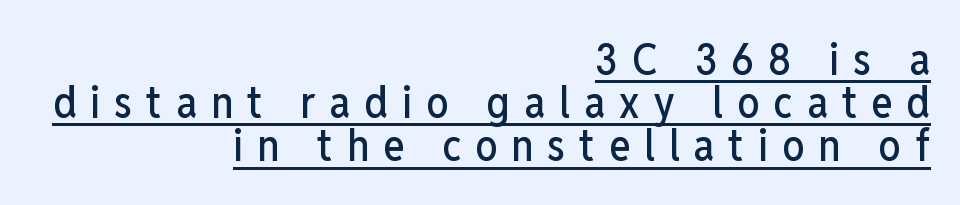
A student would call this right alignment; a typographer would say flush right, rag left. Note: no serifs on the glyphs. Varying glyph widths throughout — classic text-font behaviour. Quick note: interline space is minimal.
